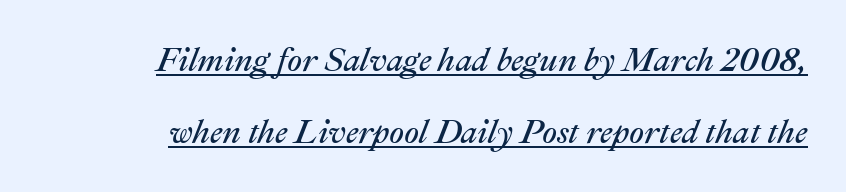
The passage shown leans; its letterforms are oblique. This rendering leaves character spacing at its baseline value. Students, observe: this is what heavily led, spacious text looks like. The face looks like a standard text weight, possibly lighter.
